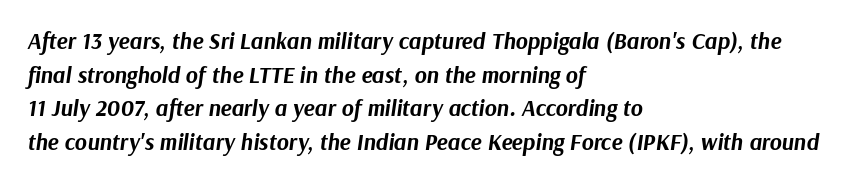
Q: Is the text bold? A: Yes.
Q: Is the text italic (slanted)? A: Yes, it leans right by about 9 degrees.
Q: Is the text underlined? A: No.
Q: How is the paragraph aligned? A: Left-aligned.
Q: Is the spacing between letters normal or unusually wide? A: Normal.
Q: Is the spacing between lines tight, normal or loose? A: Normal.
